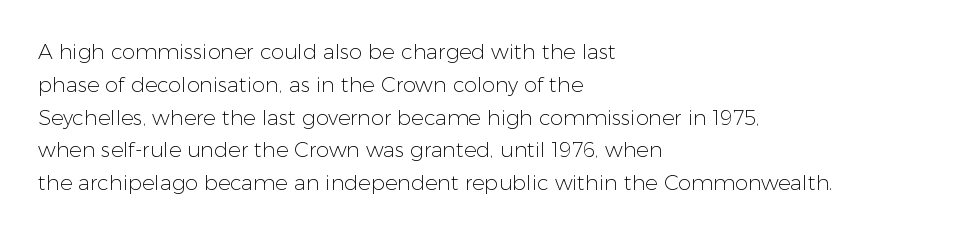
Q: Is the text bold? A: No.
Q: Is the text italic (slanted)? A: No, it is upright.
Q: Is the text underlined? A: No.
Q: How is the paragraph aligned? A: Left-aligned.
Q: Is the spacing between letters normal or unusually wide? A: Normal.
Q: Is the spacing between lines tight, normal or loose? A: Normal.
